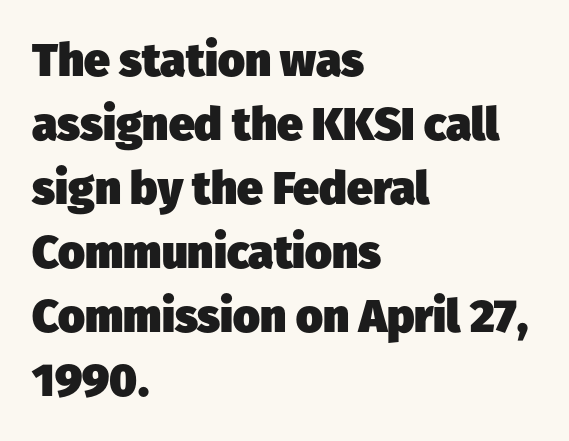
{"serif": "no", "bold": "yes", "weight": "heavy", "width": "normal", "stroke_contrast": "low", "x_height": "medium", "monospaced": "no", "underline": "no", "align": "left", "line_spacing": "normal", "line_spacing_ratio": 1.39, "letter_spacing": "normal", "letter_spacing_em": 0.0, "glyph_px": 46}
